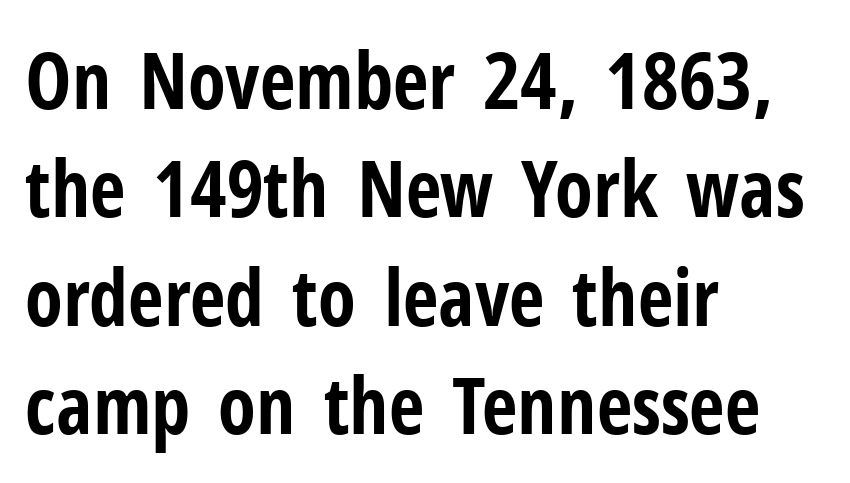
The image shows 78 px bold, condensed sans-serif type, upright; set left-aligned, normal line spacing (1.39x), normal letter spacing, not underlined; low stroke contrast and a medium x-height.
